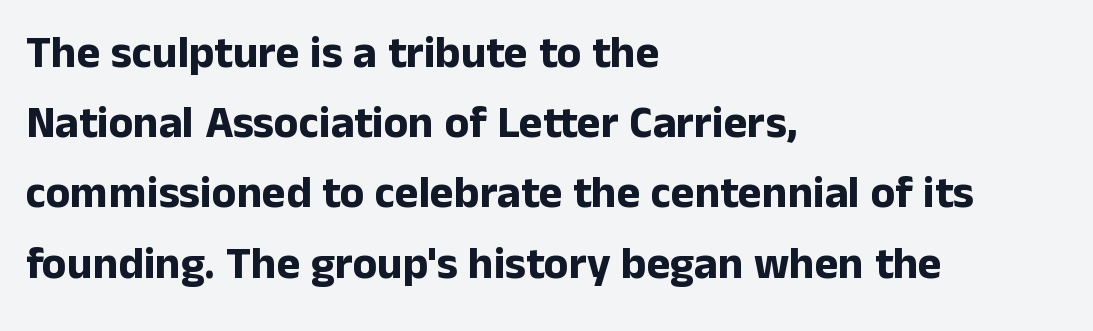
Q: Is the text bold? A: Yes.
Q: Is the text italic (slanted)? A: No, it is upright.
Q: Is the typeface a serif or a sans-serif typeface? A: Sans-serif.
Q: Is the text underlined? A: No.
Q: How is the paragraph aligned? A: Left-aligned.
Q: Is the spacing between letters normal or unusually wide? A: Normal.
Q: Is the spacing between lines tight, normal or loose? A: Normal.
Q: Width (condensed, normal, or wide)? A: Normal.
Q: Stroke contrast? A: Low.
Q: x-height? A: Medium.
Q: Monospaced? A: No.
